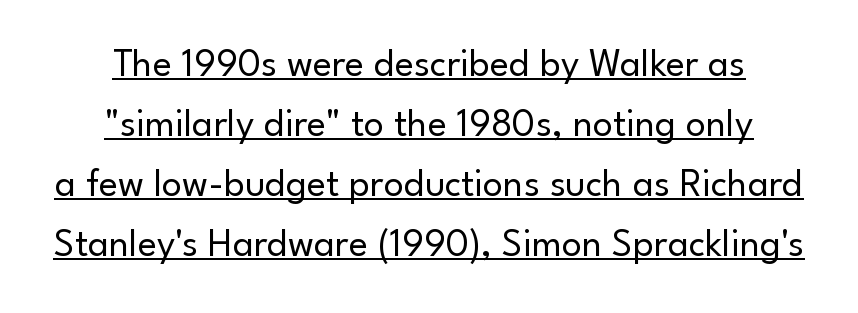
{"serif": "no", "italic": "no", "bold": "no", "weight": "regular", "width": "normal", "stroke_contrast": "low", "x_height": "small", "monospaced": "no", "underline": "yes", "line_spacing": "normal", "line_spacing_ratio": 1.5, "letter_spacing": "normal", "letter_spacing_em": 0.0, "glyph_px": 40}
